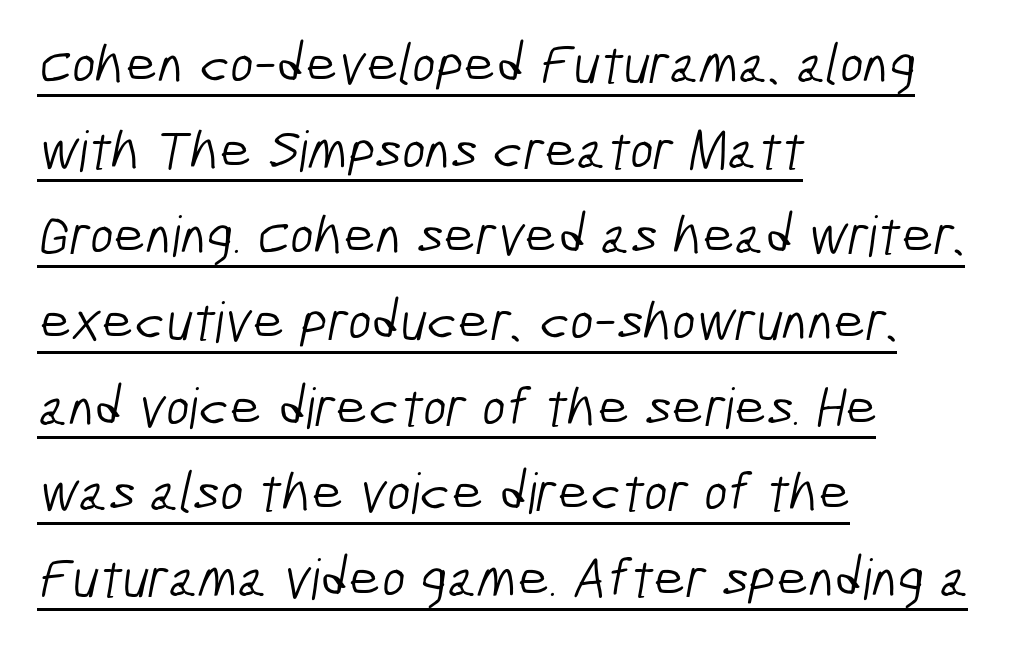
You could not count columns in this text — the font is proportionally spaced. Which margin do the lines hug? The left one — the right edge is uneven. Letter spacing: default. Line spacing here is normal. Caption: face not bold, strokes unweighted. This is underlined copy, the kind a proofreader might mark for attention.
